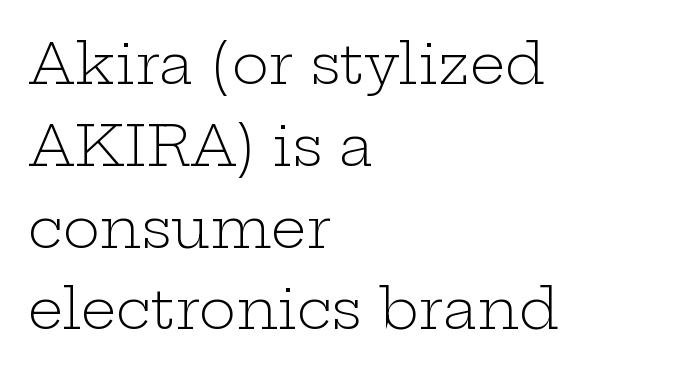
Is this a fixed-width face? No — the glyphs have proportional, varying widths. The glyphs are unaccompanied by any horizontal stroke below them. This is the regular roman posture of the typeface. Think standard paragraph weight, or any step lighter than that. Tracking value appears to be zero — textbook default spacing.
